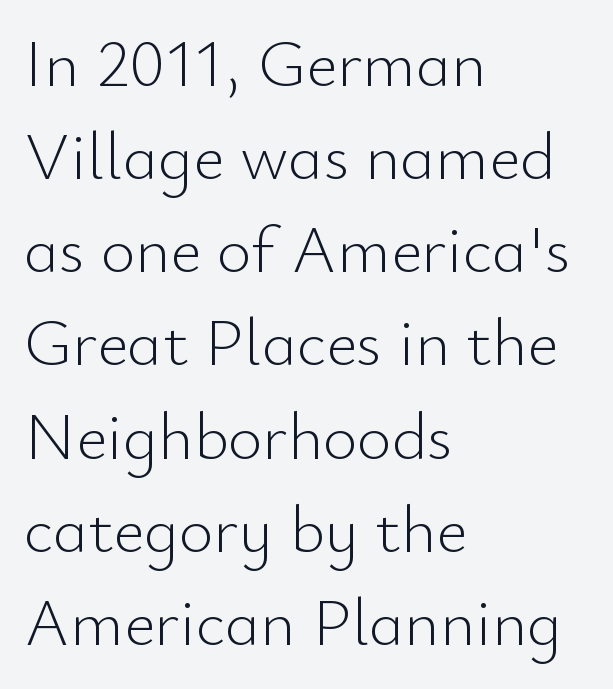
{"serif": "no", "italic": "no", "bold": "no", "weight": "light", "width": "normal", "stroke_contrast": "low", "x_height": "small", "monospaced": "no", "underline": "no", "align": "left", "line_spacing": "normal", "line_spacing_ratio": 1.39, "letter_spacing": "normal", "letter_spacing_em": 0.0, "glyph_px": 67}
